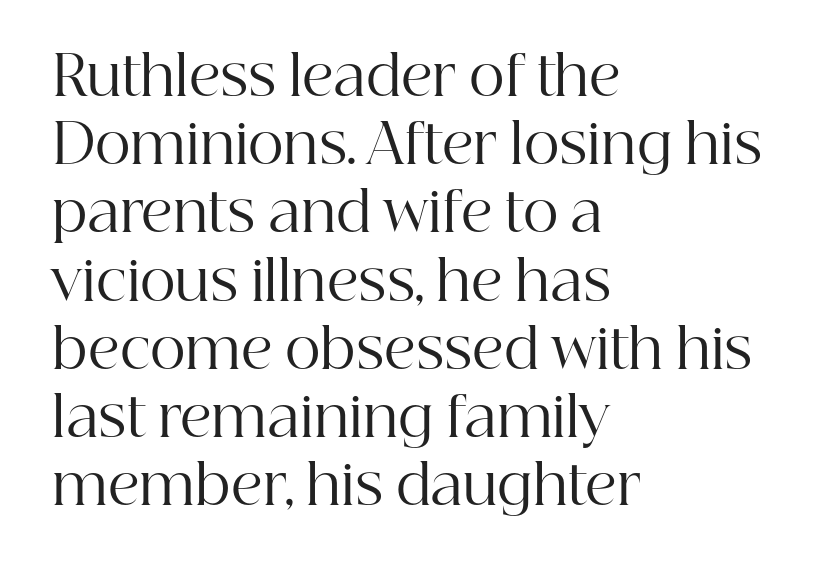
The image shows 55 px regular-weight serif type, upright; set left-aligned, line spacing 1.24x, normal letter spacing, not underlined; high stroke contrast and a medium x-height.
